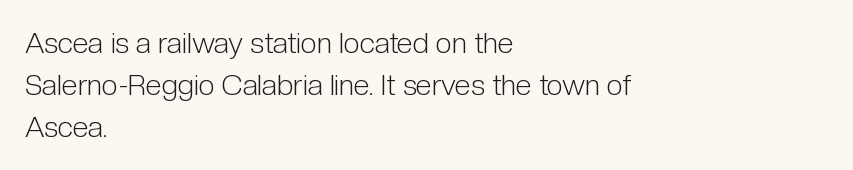
Q: Is the text bold? A: No.
Q: Is the text italic (slanted)? A: No, it is upright.
Q: Is the typeface a serif or a sans-serif typeface? A: Sans-serif.
Q: Is the text underlined? A: No.
Q: How is the paragraph aligned? A: Left-aligned.
Q: Is the spacing between letters normal or unusually wide? A: Normal.
Q: Is the spacing between lines tight, normal or loose? A: Normal.
Q: Width (condensed, normal, or wide)? A: Condensed.
Q: Stroke contrast? A: Low.
Q: x-height? A: Medium.
Q: Monospaced? A: No.
